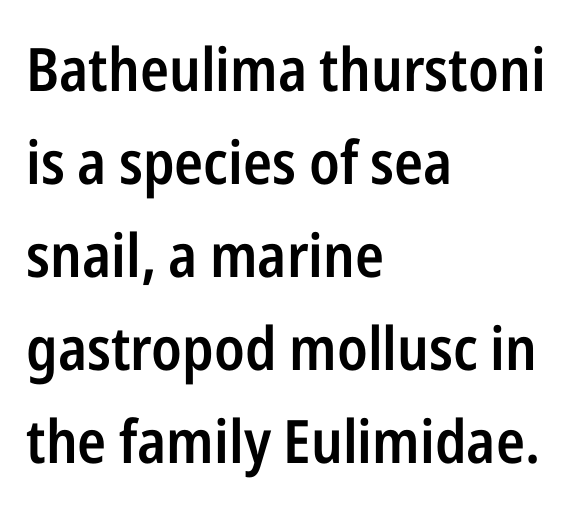
The image shows 60 px semibold, condensed sans-serif type, upright; set left-aligned, normal line spacing (1.55x), normal letter spacing, not underlined; low stroke contrast and a medium x-height.
